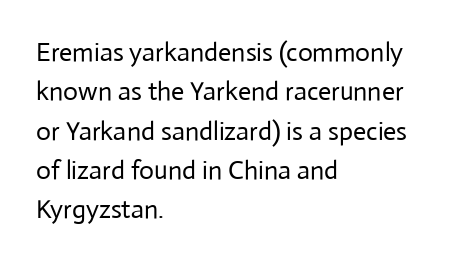
{"italic": "no", "bold": "no", "underline": "no", "align": "left", "line_spacing": "normal", "line_spacing_ratio": 1.51, "letter_spacing": "normal", "letter_spacing_em": 0.0, "glyph_px": 26}
